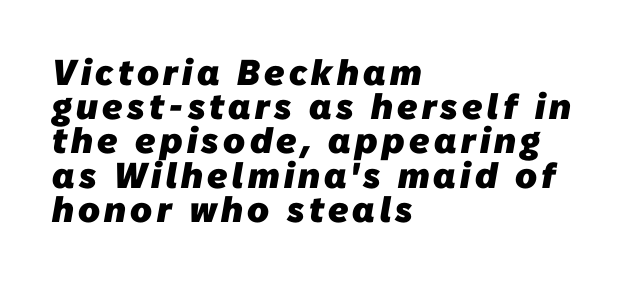
Q: Is the text bold? A: Yes.
Q: Is the typeface a serif or a sans-serif typeface? A: Sans-serif.
Q: Is the text underlined? A: No.
Q: How is the paragraph aligned? A: Left-aligned.
Q: Is the spacing between lines tight, normal or loose? A: Tight.
Q: Width (condensed, normal, or wide)? A: Normal.
Q: Stroke contrast? A: Low.
Q: x-height? A: Medium.
Q: Monospaced? A: No.
